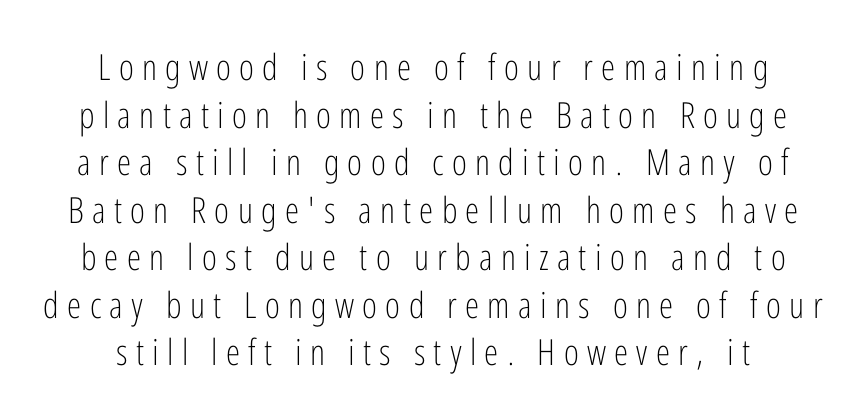
The image shows 36 px light, condensed sans-serif type, upright; set normal line spacing (1.32x), unusually wide letter spacing (+0.23 em), not underlined; low stroke contrast and a medium x-height.
